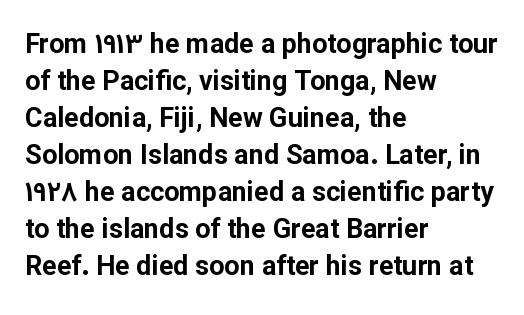
The image shows 27 px bold type, upright; set left-aligned, normal line spacing (1.37x), normal letter spacing, not underlined.
